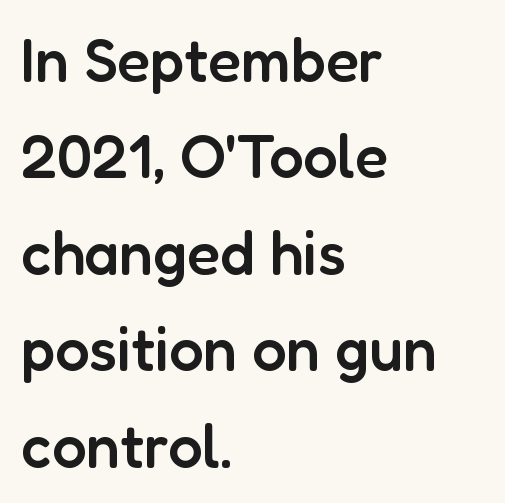
The glyphs are unaccompanied by any horizontal stroke below them. Proportional: the letters do not fall into vertical columns. The face used here is rendered with its standard letterfit. These lines stack with their left ends in a neat column.
